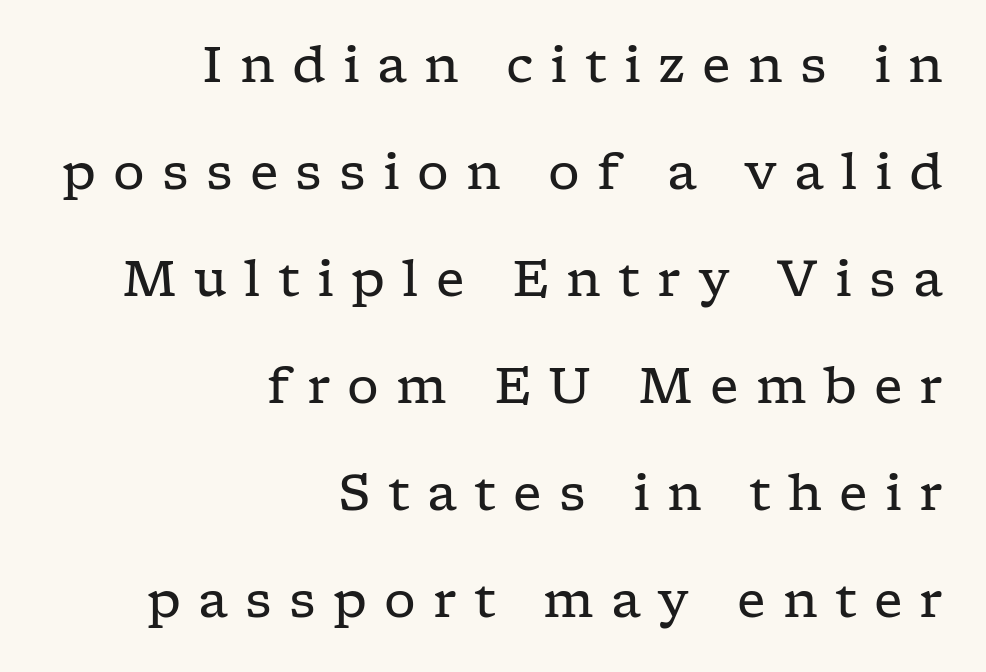
Q: Is the text bold? A: No.
Q: Is the text italic (slanted)? A: No, it is upright.
Q: Is the typeface a serif or a sans-serif typeface? A: Serif.
Q: Is the text underlined? A: No.
Q: How is the paragraph aligned? A: Right-aligned.
Q: Is the spacing between letters normal or unusually wide? A: Unusually wide.
Q: Is the spacing between lines tight, normal or loose? A: Loose.
Q: Width (condensed, normal, or wide)? A: Wide.
Q: Stroke contrast? A: Low.
Q: x-height? A: Medium.
Q: Monospaced? A: No.
